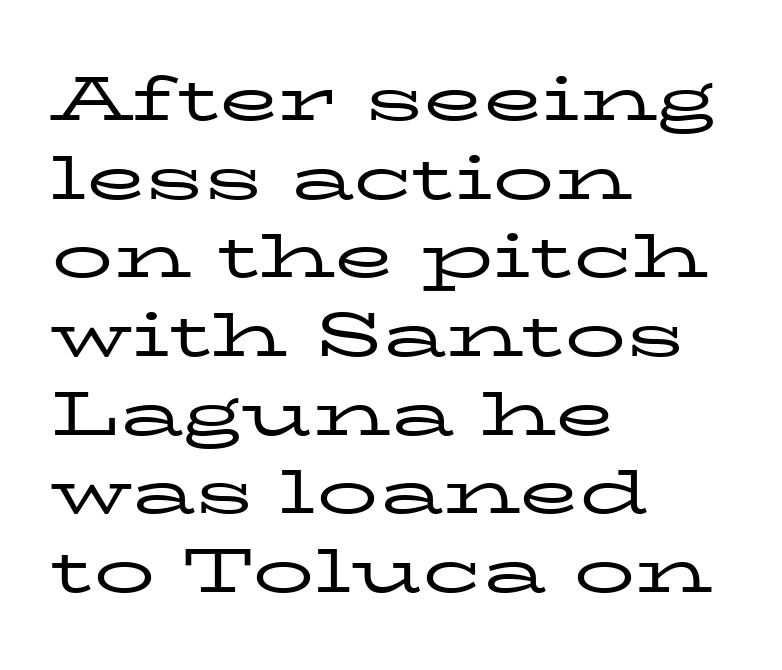
{"serif": "yes", "italic": "no", "bold": "no", "weight": "regular", "width": "wide", "stroke_contrast": "low", "x_height": "medium", "monospaced": "no", "underline": "no", "align": "left", "line_spacing": "normal", "line_spacing_ratio": 1.29, "letter_spacing": "normal", "letter_spacing_em": 0.0, "glyph_px": 61}
